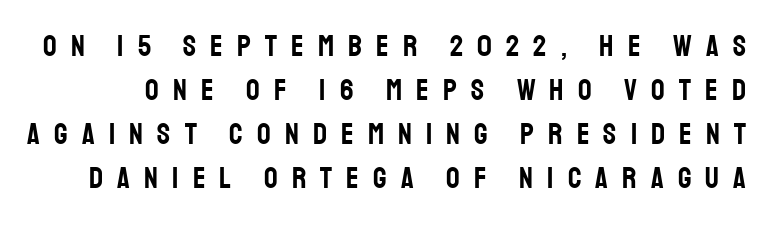
Q: Is the text italic (slanted)? A: No, it is upright.
Q: Is the typeface a serif or a sans-serif typeface? A: Sans-serif.
Q: Is the text underlined? A: No.
Q: Is the spacing between letters normal or unusually wide? A: Unusually wide.
Q: Is the spacing between lines tight, normal or loose? A: Normal.
Q: Width (condensed, normal, or wide)? A: Condensed.
Q: Stroke contrast? A: Low.
Q: x-height? A: Large.
Q: Monospaced? A: No.
